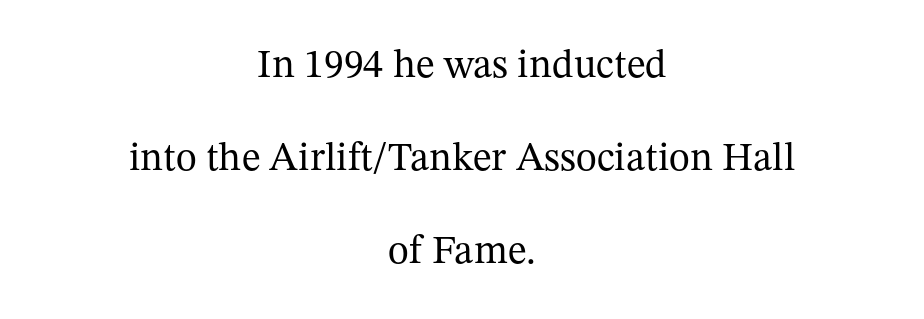
Q: Is the text bold? A: No.
Q: Is the text italic (slanted)? A: No, it is upright.
Q: Is the typeface a serif or a sans-serif typeface? A: Serif.
Q: Is the text underlined? A: No.
Q: How is the paragraph aligned? A: Centered.
Q: Is the spacing between letters normal or unusually wide? A: Normal.
Q: Is the spacing between lines tight, normal or loose? A: Loose.
Q: Width (condensed, normal, or wide)? A: Normal.
Q: Stroke contrast? A: Medium.
Q: x-height? A: Medium.
Q: Monospaced? A: No.
